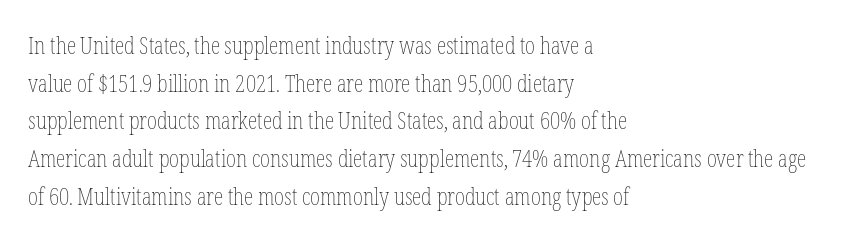
{"italic": "no", "bold": "no", "underline": "no", "align": "left", "line_spacing": "normal", "line_spacing_ratio": 1.57, "letter_spacing": "normal", "letter_spacing_em": 0.0, "glyph_px": 24}
